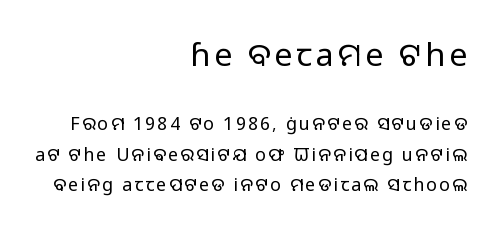
{"serif": "no", "italic": "no", "bold": "no", "weight": "light", "width": "normal", "stroke_contrast": "low", "x_height": "medium", "monospaced": "no", "underline": "no", "align": "right", "line_spacing": "normal", "line_spacing_ratio": 1.68, "larger_block": "first", "size_ratio": 1.78, "glyph_px": 32}
